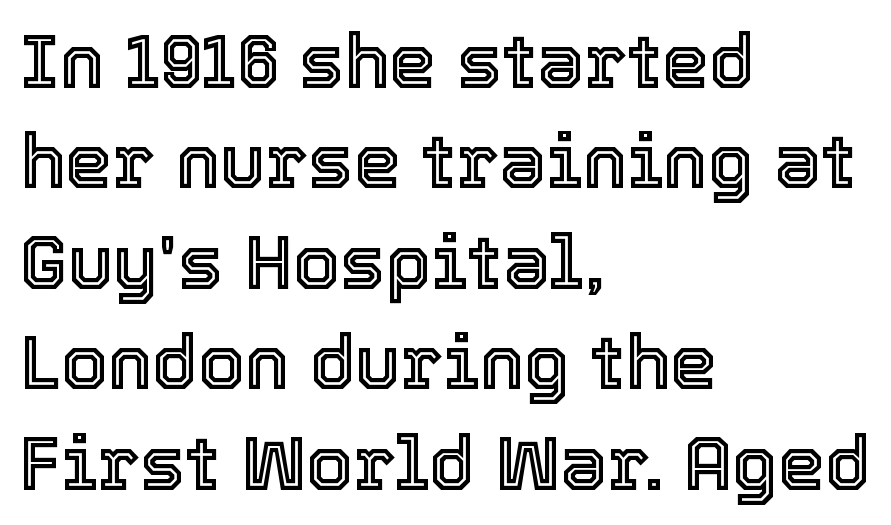
Where is the straight margin? On the left. Vertically, the passage feels balanced, rows spaced as you'd expect. Underline: absent. The horizontal fit of the characters is conventional and even. Spacing verdict: proportional, widths tailored to each character. A roman cut, with each character standing at attention.
